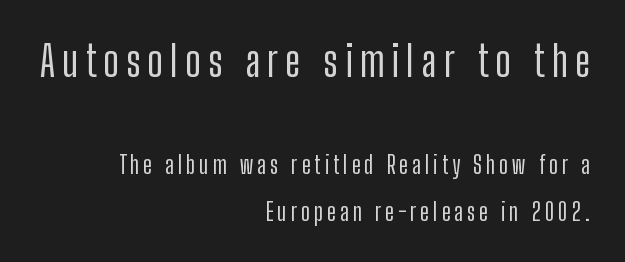
Q: Is the text italic (slanted)? A: No, it is upright.
Q: Is the typeface a serif or a sans-serif typeface? A: Sans-serif.
Q: Is the text underlined? A: No.
Q: How is the paragraph aligned? A: Right-aligned.
Q: Is the spacing between lines tight, normal or loose? A: Loose.
Q: Which block of text is set in a larger size, the first (top) or the second (bottom)? A: The first (top) one.
Q: Width (condensed, normal, or wide)? A: Condensed.
Q: Stroke contrast? A: Low.
Q: x-height? A: Medium.
Q: Monospaced? A: No.
